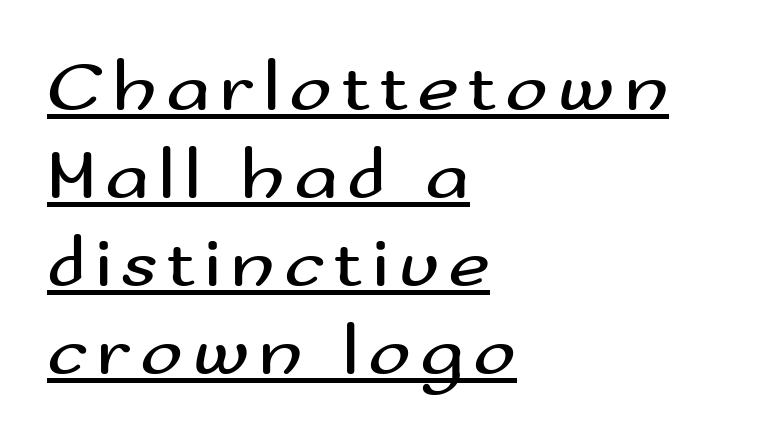
The image shows 72 px regular-weight, wide sans-serif type, upright; set left-aligned, line spacing 1.22x, underlined; medium stroke contrast and a small x-height.
